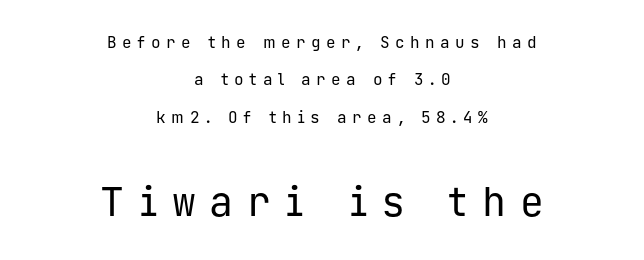
Q: Is the text bold? A: No.
Q: Is the text italic (slanted)? A: No, it is upright.
Q: Is the typeface a serif or a sans-serif typeface? A: Sans-serif.
Q: Is the text underlined? A: No.
Q: How is the paragraph aligned? A: Centered.
Q: Is the spacing between letters normal or unusually wide? A: Unusually wide.
Q: Is the spacing between lines tight, normal or loose? A: Loose.
Q: Which block of text is set in a larger size, the first (top) or the second (bottom)? A: The second (bottom) one.
Q: Width (condensed, normal, or wide)? A: Normal.
Q: Stroke contrast? A: Low.
Q: x-height? A: Medium.
Q: Monospaced? A: Yes.
